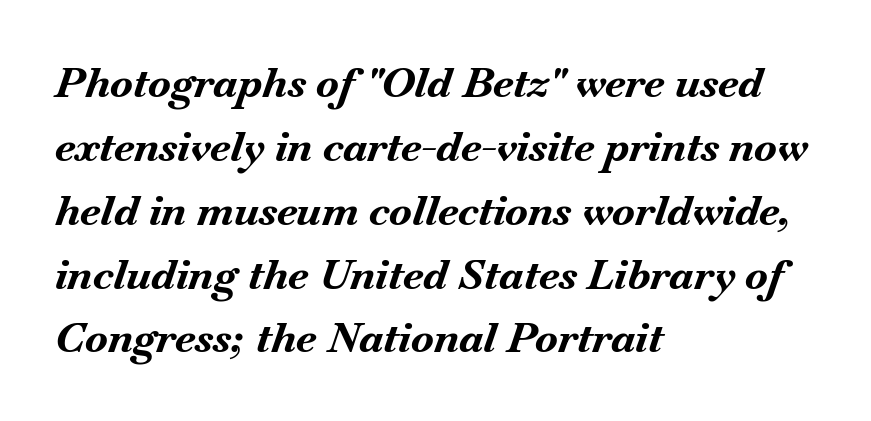
Q: Is the text bold? A: Yes.
Q: Is the text italic (slanted)? A: Yes, it leans right by about 18 degrees.
Q: Is the text underlined? A: No.
Q: How is the paragraph aligned? A: Left-aligned.
Q: Is the spacing between letters normal or unusually wide? A: Normal.
Q: Is the spacing between lines tight, normal or loose? A: Normal.
Q: Width (condensed, normal, or wide)? A: Normal.
Q: Stroke contrast? A: Medium.
Q: x-height? A: Small.
Q: Monospaced? A: No.
